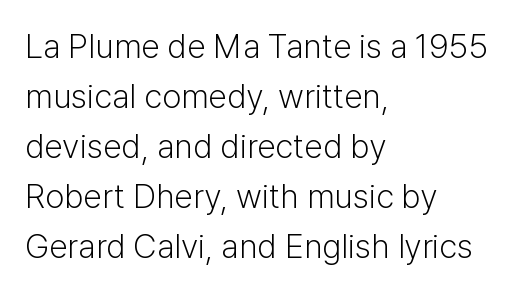
The image shows 34 px light sans-serif type, upright; set left-aligned, normal line spacing (1.47x), normal letter spacing, not underlined; low stroke contrast and a medium x-height.
